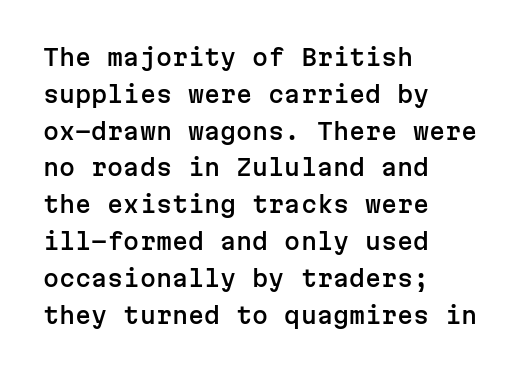
The image shows 23 px text type, upright; set left-aligned, normal line spacing (1.6x), normal letter spacing, not underlined.
